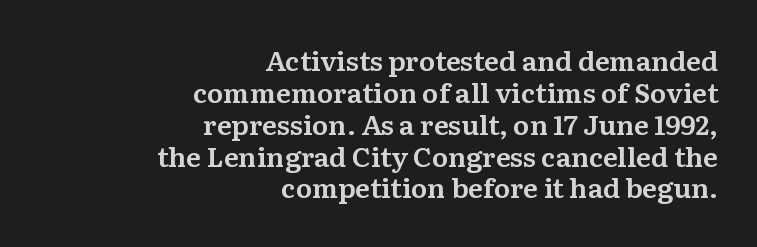
Leftover space on each line is placed entirely before the opening word. Quick note: underline off. Here the glyphs are tracked normally, forming tight word shapes. Unlike italic type, these characters show no tilt at all.
